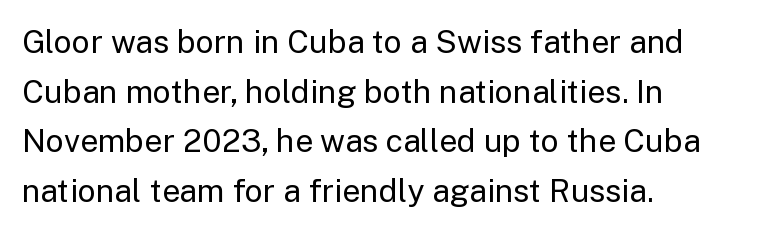
{"serif": "no", "italic": "no", "bold": "no", "weight": "regular", "width": "normal", "stroke_contrast": "low", "x_height": "medium", "monospaced": "no", "underline": "no", "align": "left", "line_spacing": "normal", "line_spacing_ratio": 1.55, "letter_spacing": "normal", "letter_spacing_em": 0.0, "glyph_px": 32}
